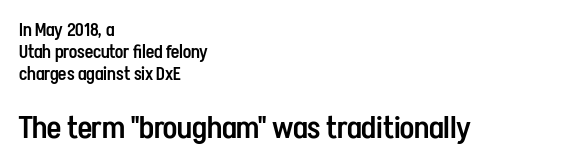
Looks like regular typesetting: each glyph gets only the width it needs. Is this a sans? Yes — the strokes have no serifs. Reading top to bottom, the characters get bigger at the block break. The typesetting leans somewhat heavy: a semibold. The axis of the letterforms is exactly vertical.
